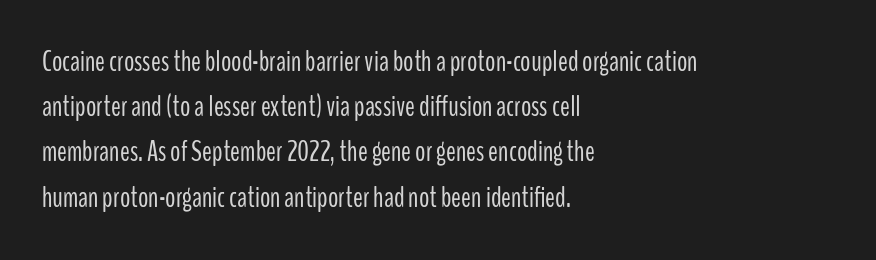
The image shows 29 px light, condensed sans-serif type, upright; set left-aligned, normal line spacing (1.56x), normal letter spacing, not underlined; low stroke contrast and a medium x-height.
